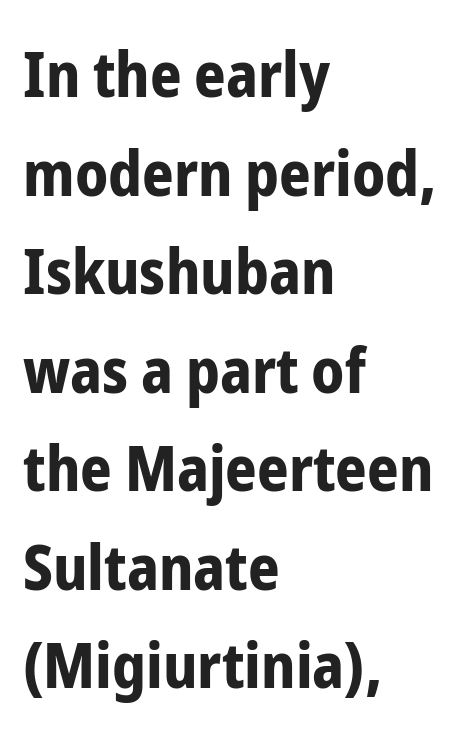
The compositor pushed each line to the left boundary. This is the regular roman posture of the typeface. Strokes here are thick enough to call this a true bold. The characters display no serif detailing; their extremities are plain.
